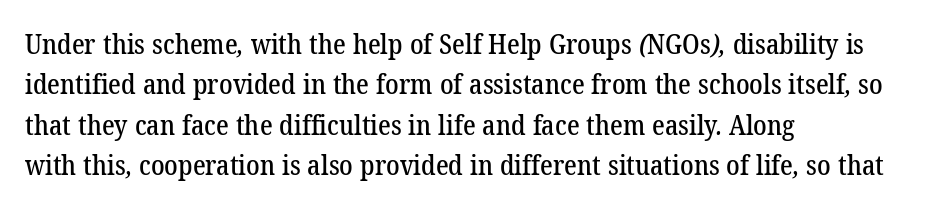
The image shows 27 px text type; set left-aligned, normal line spacing (1.5x), normal letter spacing, not underlined.
